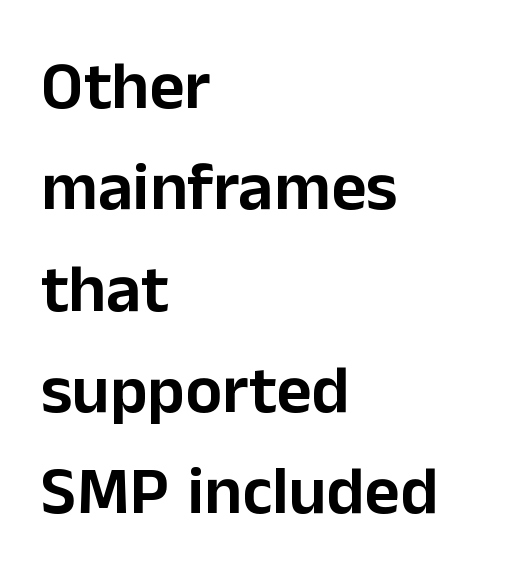
Q: Is the text italic (slanted)? A: No, it is upright.
Q: Is the typeface a serif or a sans-serif typeface? A: Sans-serif.
Q: Is the text underlined? A: No.
Q: How is the paragraph aligned? A: Left-aligned.
Q: Is the spacing between letters normal or unusually wide? A: Normal.
Q: Is the spacing between lines tight, normal or loose? A: Normal.
Q: Width (condensed, normal, or wide)? A: Normal.
Q: Stroke contrast? A: Low.
Q: x-height? A: Medium.
Q: Monospaced? A: No.
